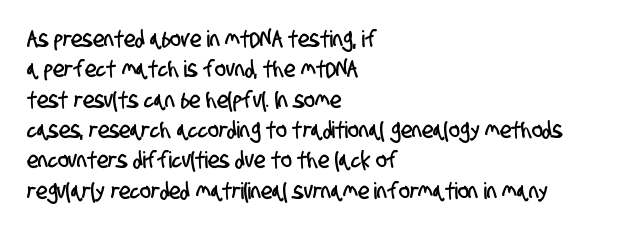
Each line starts at the same left margin while the right side varies. No extra tracking has been applied to these lines. One glance says typical: line gaps are just what's usual. The strip under each line holds only bare page.
